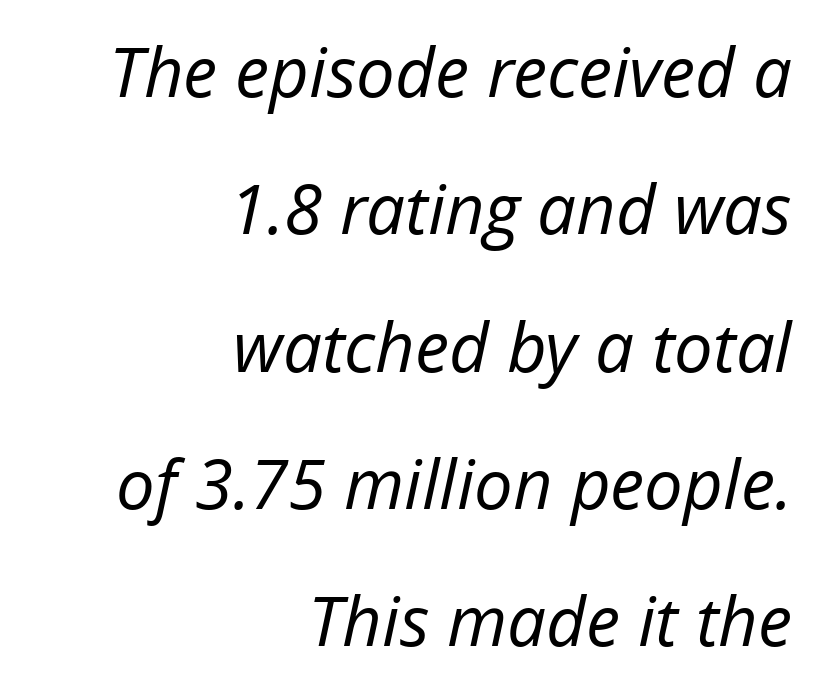
Proportional: the letters do not fall into vertical columns. The text carries the slant typical of an italic or oblique font. Glyph-to-glyph distance matches everyday printed text. A great deal of white space separates one row of letters from the next. The typeface has the unassuming heft of standard copy or less. Words float on clear page, feet unadorned.
